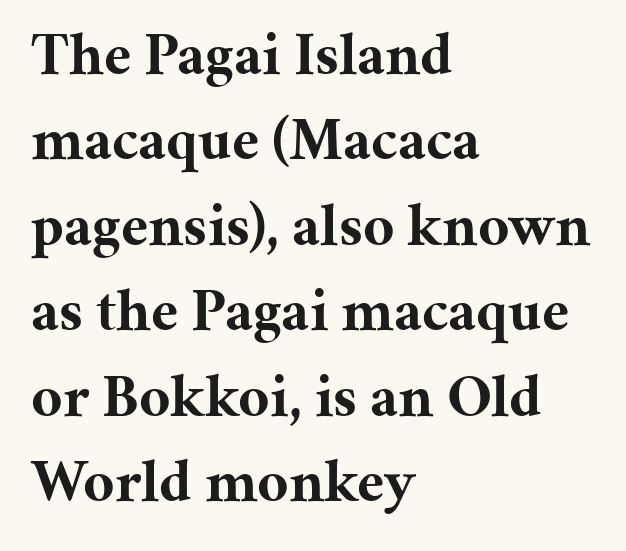
The image shows 61 px bold serif type, upright; set left-aligned, normal line spacing (1.4x), normal letter spacing, not underlined; medium stroke contrast and a medium x-height.
